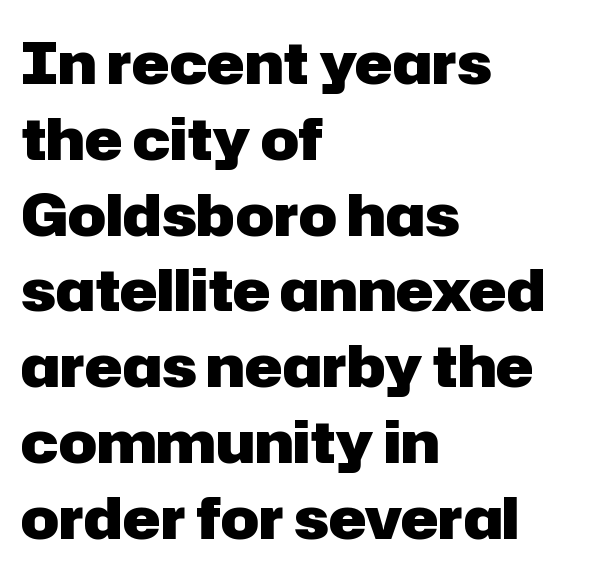
{"serif": "no", "italic": "no", "bold": "yes", "weight": "heavy", "width": "normal", "stroke_contrast": "low", "x_height": "medium", "monospaced": "no", "underline": "no", "align": "left", "line_spacing": "normal", "line_spacing_ratio": 1.33, "letter_spacing": "normal", "letter_spacing_em": 0.0, "glyph_px": 57}
